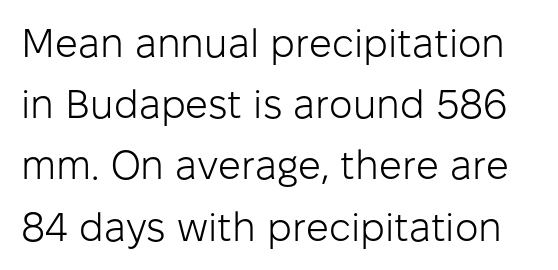
The image shows 40 px light sans-serif type, upright; set normal line spacing (1.53x), normal letter spacing, not underlined; low stroke contrast and a medium x-height.
